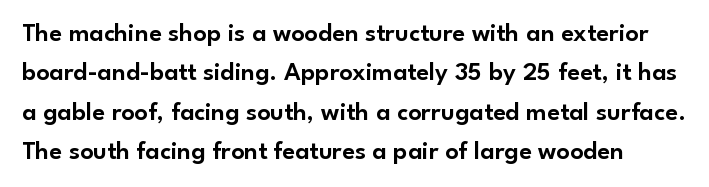
{"italic": "no", "underline": "no", "line_spacing": "normal", "line_spacing_ratio": 1.51, "letter_spacing": "normal", "letter_spacing_em": 0.0, "glyph_px": 26}
